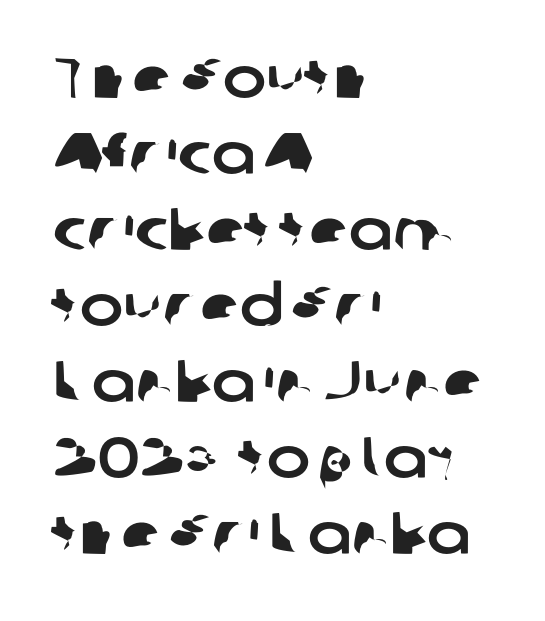
The image shows 58 px sans-serif type; set left-aligned, normal line spacing (1.31x), normal letter spacing, not underlined; low stroke contrast and a medium x-height.
